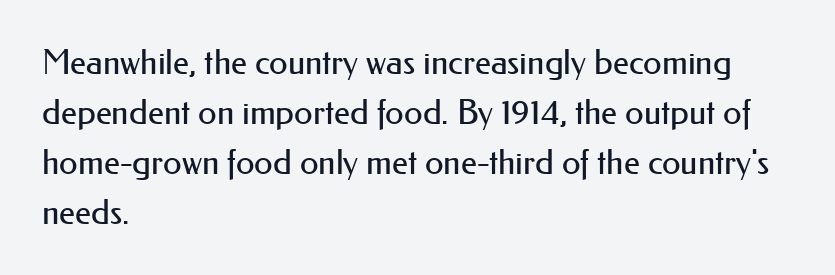
Q: Is the text bold? A: No.
Q: Is the text italic (slanted)? A: No, it is upright.
Q: Is the typeface a serif or a sans-serif typeface? A: Sans-serif.
Q: Is the text underlined? A: No.
Q: How is the paragraph aligned? A: Left-aligned.
Q: Is the spacing between letters normal or unusually wide? A: Normal.
Q: Is the spacing between lines tight, normal or loose? A: Normal.
Q: Width (condensed, normal, or wide)? A: Normal.
Q: Stroke contrast? A: Medium.
Q: x-height? A: Small.
Q: Monospaced? A: No.
